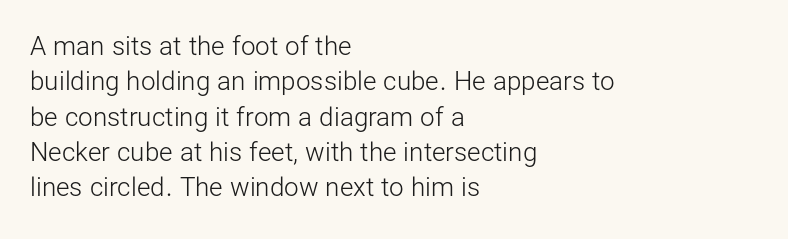
Vertically, the passage feels balanced, rows spaced as you'd expect. No italicization has been applied; the sample stays upright. A bare baseline throughout the passage. Think standard paragraph weight, or any step lighter than that.
